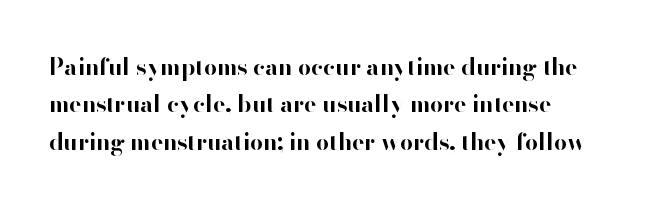
The image shows 23 px bold type, upright; set left-aligned, normal line spacing (1.63x), normal letter spacing, not underlined.
